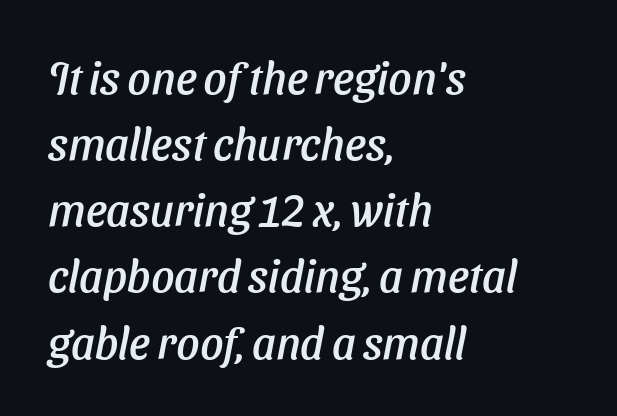
Q: Is the typeface a serif or a sans-serif typeface? A: Serif.
Q: Is the text underlined? A: No.
Q: How is the paragraph aligned? A: Left-aligned.
Q: Is the spacing between letters normal or unusually wide? A: Normal.
Q: Is the spacing between lines tight, normal or loose? A: Normal.
Q: Width (condensed, normal, or wide)? A: Normal.
Q: Stroke contrast? A: Low.
Q: x-height? A: Medium.
Q: Monospaced? A: No.
